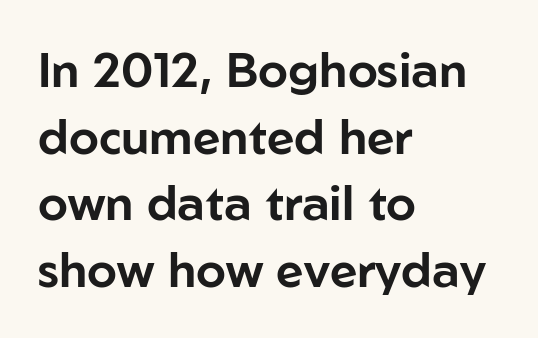
Notice how the passage keeps a crisp vertical edge on the left only. Lines of text with bare space underneath. Here the designer chose a conventional face with non-uniform glyph widths. The horizontal fit of the characters is conventional and even. This is the regular roman posture of the typeface. The characters display no serif detailing; their extremities are plain.
